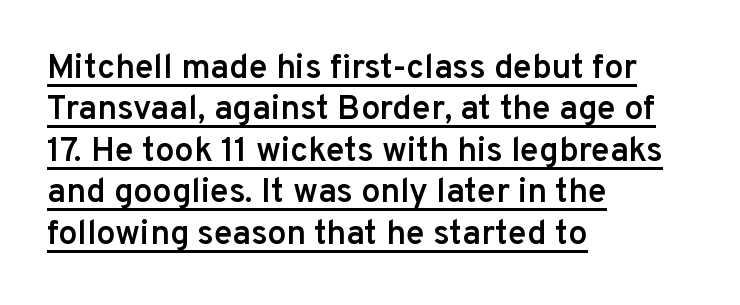
A typographer would call this underscored text. Visually the block forms a straight wall on the left and a jagged coastline on the right. Honestly, the letter spacing is just normal — you wouldn't notice it. Characters remain perfectly vertical along every line.
